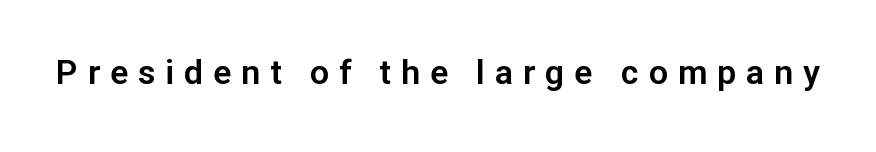
Each row of text sits above clean, open space. There is plenty of visible air inserted between adjacent glyphs. Is this a sans? Yes — the strokes have no serifs. A roman cut, with each character standing at attention. The letters advance in unequal steps, a hallmark of proportional type.
